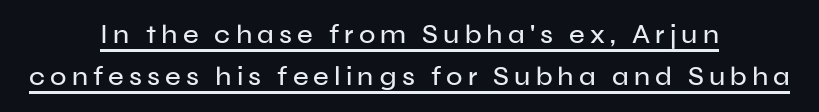
Quick note: underline on. The letters stand upright; this is a roman face. Compared with typical paragraphs, the rows here are spaced about the same. Visually the block forms a symmetrical silhouette, jagged on both flanks.
